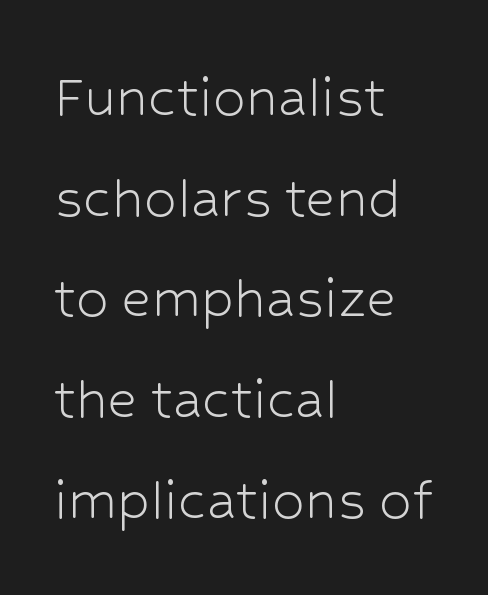
Check under the words: just untouched page. Reading down the block, your eye returns to a fixed left position each line. This sample has the flowing, uneven cadence of proportional lettering. The axis of the letterforms is exactly vertical. A typesetter would call this zero additional tracking.
